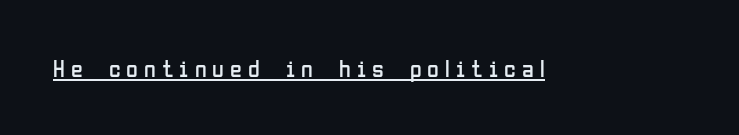
{"italic": "no", "bold": "no", "underline": "yes", "letter_spacing": "wide", "letter_spacing_em": 0.25, "glyph_px": 24}
